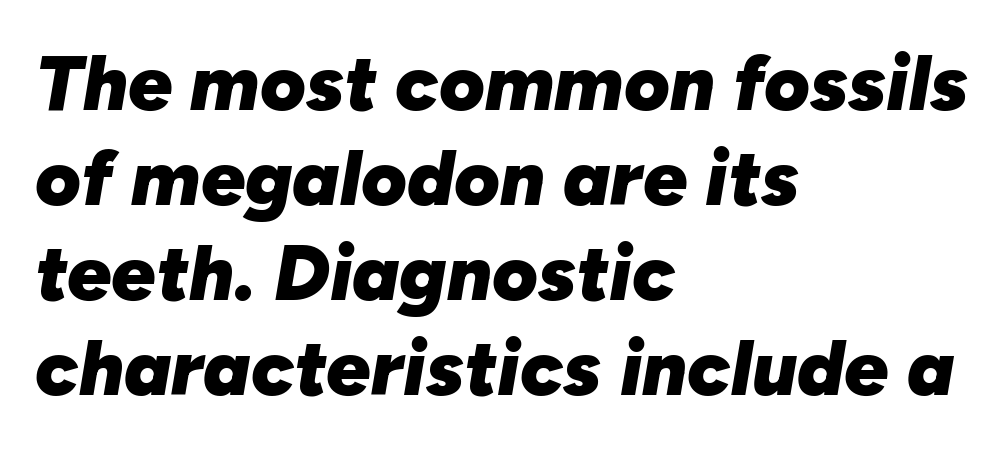
{"italic": "yes", "lean": "right", "slant_degrees": 10, "bold": "yes", "weight": "heavy", "width": "normal", "stroke_contrast": "low", "x_height": "medium", "monospaced": "no", "underline": "no", "align": "left", "line_spacing_ratio": 1.22, "letter_spacing": "normal", "letter_spacing_em": 0.0, "glyph_px": 78}
